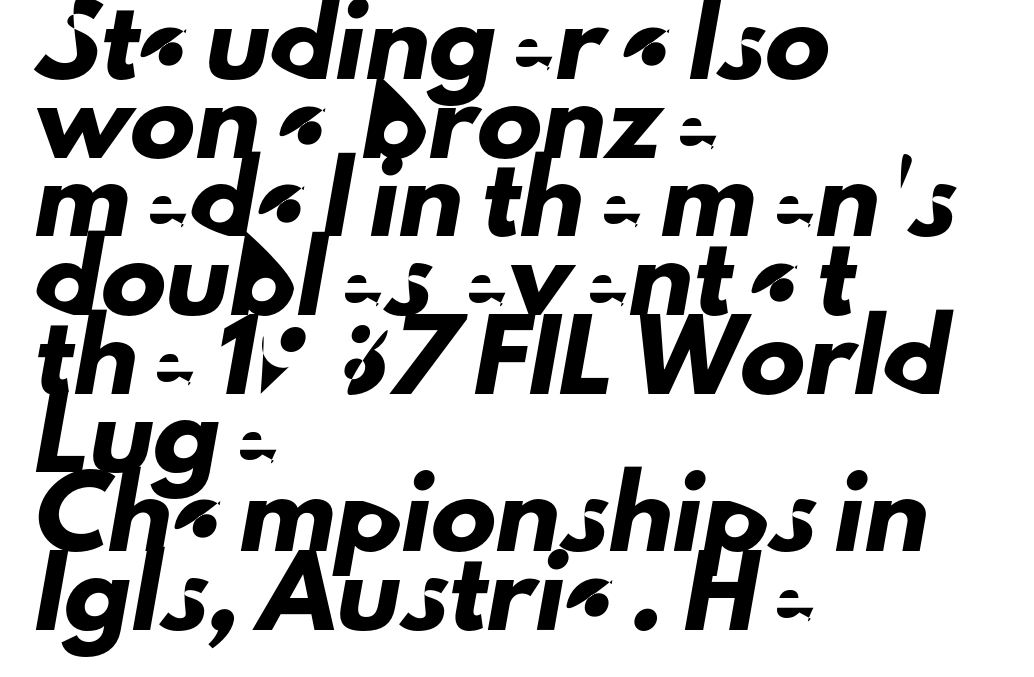
Characters follow at the spacing the type designer built in. Note the varied advance widths — an 'i' is clearly narrower than an 'm'. The baseline area is clear. The passage shown is typeset with a sans-serif family. One-word summary of the alignment: left.
